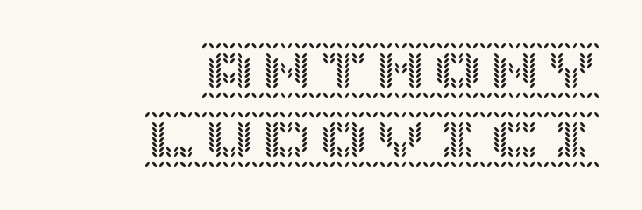
Q: Is the text italic (slanted)? A: No, it is upright.
Q: Is the text underlined? A: No.
Q: How is the paragraph aligned? A: Right-aligned.
Q: Is the spacing between letters normal or unusually wide? A: Normal.
Q: Width (condensed, normal, or wide)? A: Normal.
Q: x-height? A: Large.
